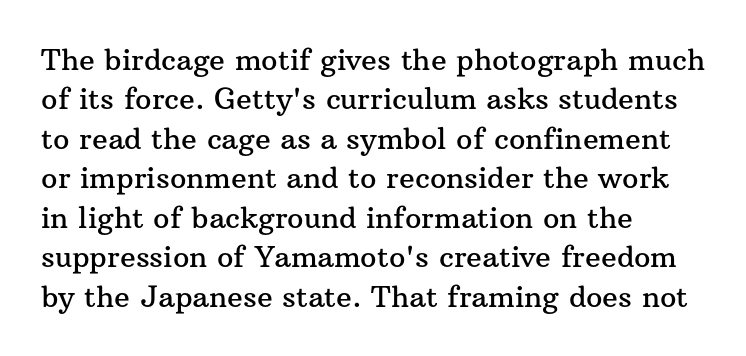
The image shows 29 px serif type, upright; set left-aligned, normal line spacing (1.36x), normal letter spacing, not underlined; medium stroke contrast and a medium x-height.
